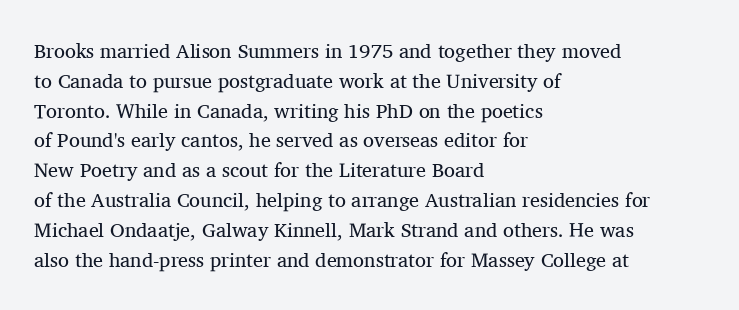
Rule under the text: the space is simply empty. Upright lettering throughout. This rendering leaves character spacing at its baseline value. If you drew a ruler down the left edge, every line would touch it. Is there much room between lines? A standard amount, neither cramped nor airy. This reads as an unemphasized weight, regular at the heaviest.
